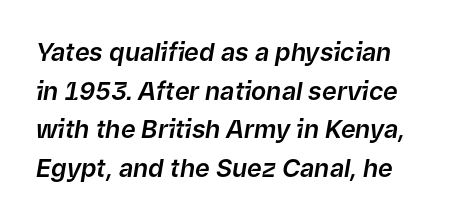
Q: Is the text italic (slanted)? A: Yes, it leans right by about 9 degrees.
Q: Is the text underlined? A: No.
Q: Is the spacing between letters normal or unusually wide? A: Normal.
Q: Is the spacing between lines tight, normal or loose? A: Normal.
